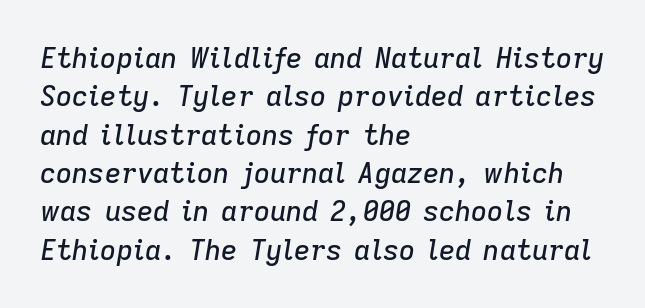
Nobody drew a line under any word here. No extra tracking has been applied to these lines. Notice how the stems are inclined rather than vertical — that's the hallmark of italics. Caption: multi-line text, flush left, ragged right. Each new line begins a customary step beneath the previous one. The face used here is proportionally spaced, like ordinary book or web type.
